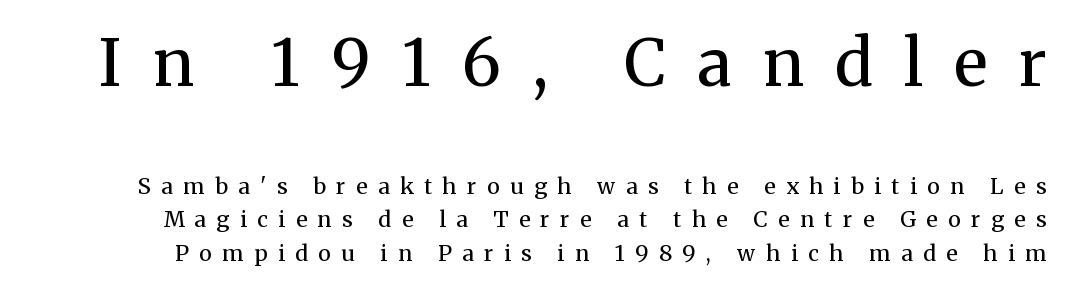
Q: Is the text bold? A: No.
Q: Is the text italic (slanted)? A: No, it is upright.
Q: Is the typeface a serif or a sans-serif typeface? A: Serif.
Q: Is the text underlined? A: No.
Q: Is the spacing between letters normal or unusually wide? A: Unusually wide.
Q: Is the spacing between lines tight, normal or loose? A: Normal.
Q: Which block of text is set in a larger size, the first (top) or the second (bottom)? A: The first (top) one.
Q: Width (condensed, normal, or wide)? A: Normal.
Q: Stroke contrast? A: Medium.
Q: x-height? A: Medium.
Q: Monospaced? A: No.
